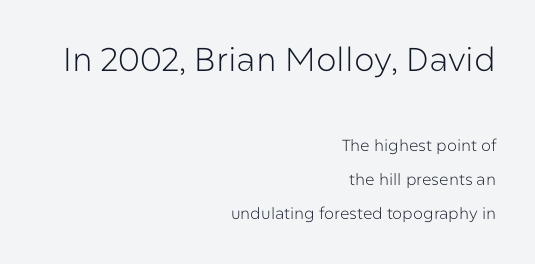
Q: Is the text bold? A: No.
Q: Is the text italic (slanted)? A: No, it is upright.
Q: Is the typeface a serif or a sans-serif typeface? A: Sans-serif.
Q: Is the text underlined? A: No.
Q: How is the paragraph aligned? A: Right-aligned.
Q: Is the spacing between letters normal or unusually wide? A: Normal.
Q: Is the spacing between lines tight, normal or loose? A: Loose.
Q: Which block of text is set in a larger size, the first (top) or the second (bottom)? A: The first (top) one.
Q: Width (condensed, normal, or wide)? A: Normal.
Q: Stroke contrast? A: Low.
Q: x-height? A: Medium.
Q: Monospaced? A: No.
